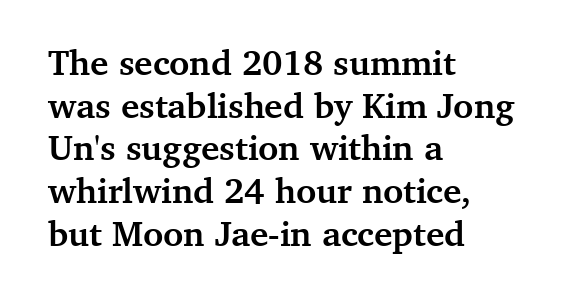
{"serif": "yes", "italic": "no", "bold": "yes", "weight": "semibold", "width": "normal", "stroke_contrast": "medium", "x_height": "medium", "monospaced": "no", "underline": "no", "align": "left", "line_spacing_ratio": 1.22, "letter_spacing": "normal", "letter_spacing_em": 0.0, "glyph_px": 35}
